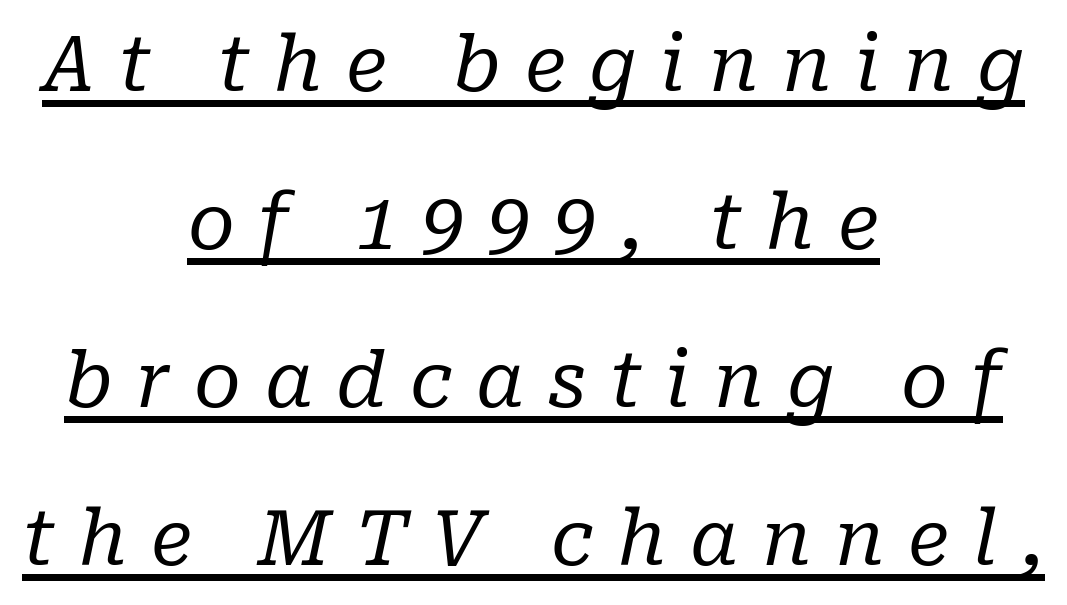
Q: Is the text bold? A: No.
Q: Is the text italic (slanted)? A: Yes, it leans right by about 10 degrees.
Q: Is the typeface a serif or a sans-serif typeface? A: Serif.
Q: Is the text underlined? A: Yes.
Q: How is the paragraph aligned? A: Centered.
Q: Is the spacing between letters normal or unusually wide? A: Unusually wide.
Q: Is the spacing between lines tight, normal or loose? A: Loose.
Q: Width (condensed, normal, or wide)? A: Normal.
Q: Stroke contrast? A: Low.
Q: x-height? A: Medium.
Q: Monospaced? A: No.
